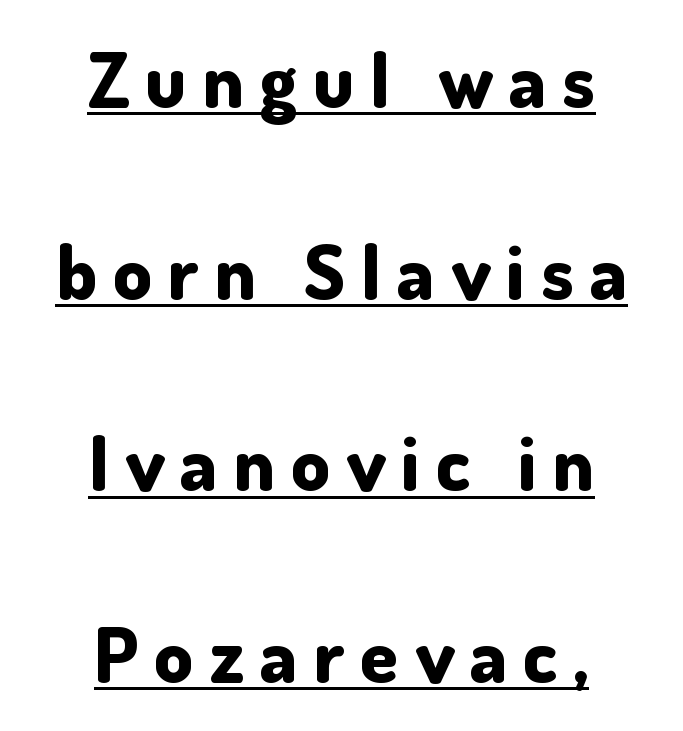
Q: Is the text bold? A: Yes.
Q: Is the text italic (slanted)? A: No, it is upright.
Q: Is the typeface a serif or a sans-serif typeface? A: Sans-serif.
Q: Is the text underlined? A: Yes.
Q: How is the paragraph aligned? A: Centered.
Q: Is the spacing between letters normal or unusually wide? A: Unusually wide.
Q: Is the spacing between lines tight, normal or loose? A: Loose.
Q: Width (condensed, normal, or wide)? A: Normal.
Q: Stroke contrast? A: Low.
Q: x-height? A: Small.
Q: Monospaced? A: No.
